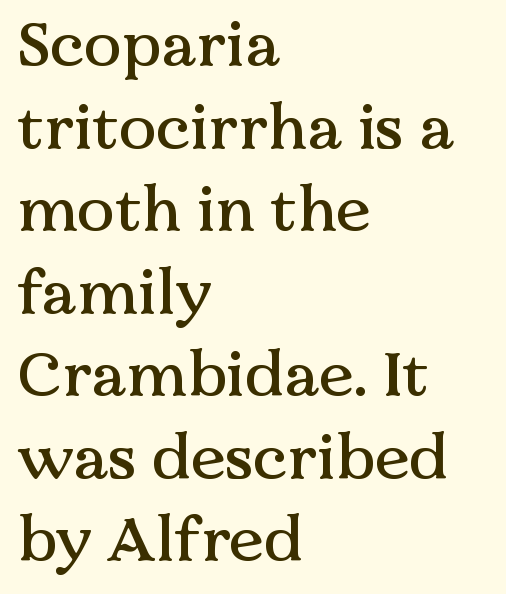
The lines sit at an ordinary, default distance from one another. Note the varied advance widths — an 'i' is clearly narrower than an 'm'. Line starts are locked; line ends wander. Honestly, there is no underline to notice here at all. The letters stand upright; this is a roman face. The characters display serif detailing at their extremities.
